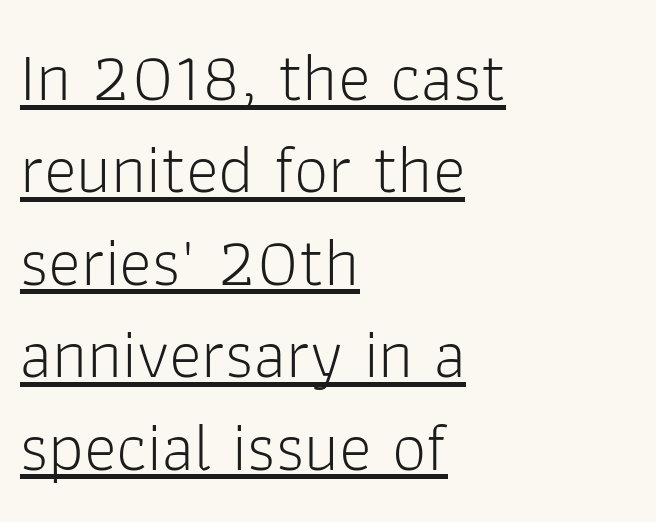
Q: Is the text bold? A: No.
Q: Is the text italic (slanted)? A: No, it is upright.
Q: Is the typeface a serif or a sans-serif typeface? A: Sans-serif.
Q: Is the text underlined? A: Yes.
Q: How is the paragraph aligned? A: Left-aligned.
Q: Is the spacing between letters normal or unusually wide? A: Normal.
Q: Is the spacing between lines tight, normal or loose? A: Normal.
Q: Width (condensed, normal, or wide)? A: Normal.
Q: Stroke contrast? A: Low.
Q: x-height? A: Medium.
Q: Monospaced? A: No.
